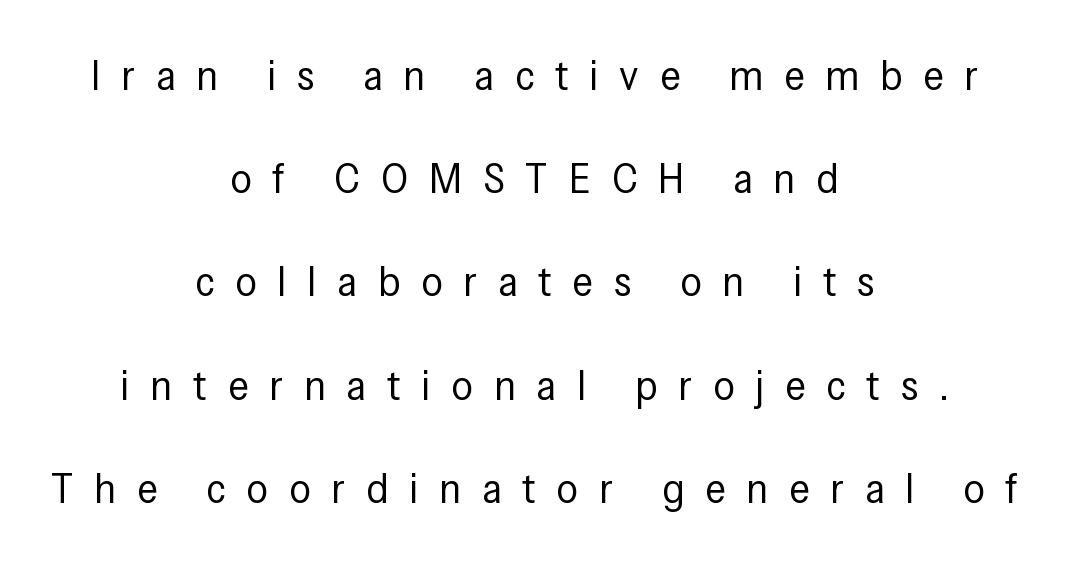
{"serif": "no", "italic": "no", "bold": "no", "weight": "regular", "width": "condensed", "stroke_contrast": "low", "x_height": "medium", "monospaced": "no", "underline": "no", "align": "center", "line_spacing": "loose", "line_spacing_ratio": 2.4, "letter_spacing": "wide", "letter_spacing_em": 0.48, "glyph_px": 43}
